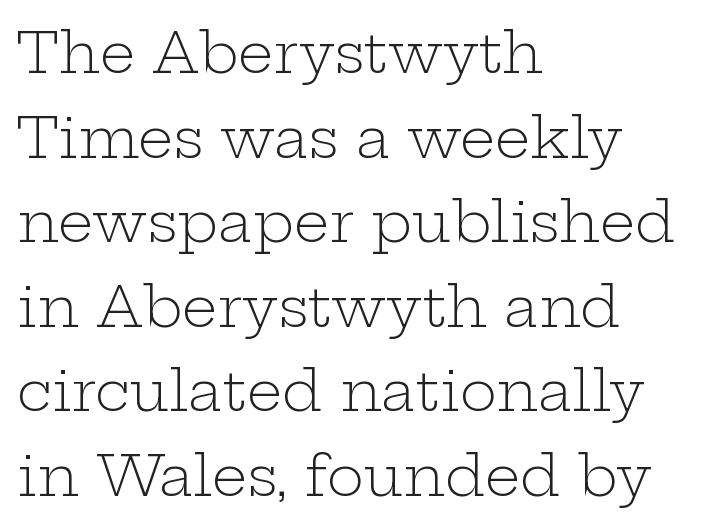
Proportional: the letters do not fall into vertical columns. This rendering uses left alignment, leaving the right contour irregular. Vertical spacing — default. Each stroke keeps to a modest, everyday thickness or less.
